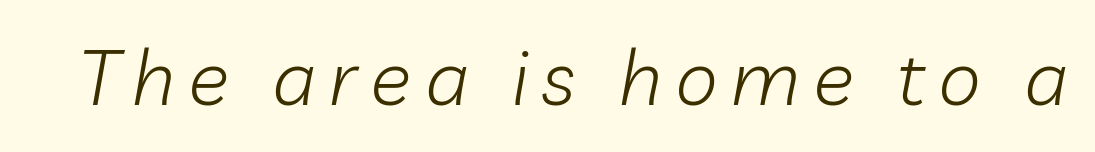
{"italic": "yes", "lean": "right", "slant_degrees": 10, "bold": "no", "weight": "light", "width": "normal", "stroke_contrast": "low", "x_height": "medium", "monospaced": "no", "underline": "no", "glyph_px": 77}
